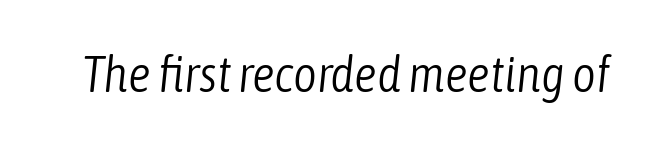
Q: Is the text bold? A: No.
Q: Is the text italic (slanted)? A: Yes, it leans right by about 6 degrees.
Q: Is the text underlined? A: No.
Q: Is the spacing between letters normal or unusually wide? A: Normal.
Q: Width (condensed, normal, or wide)? A: Condensed.
Q: Stroke contrast? A: Low.
Q: x-height? A: Medium.
Q: Monospaced? A: No.
